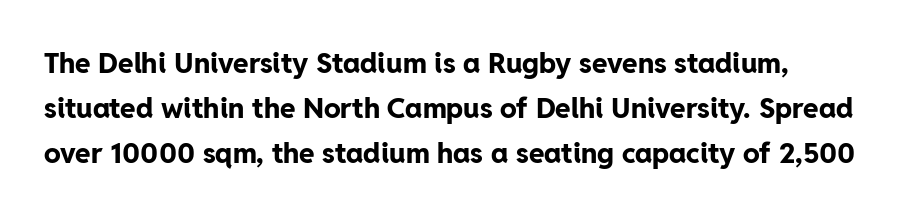
Rule under the text: the space is simply empty. Spacing verdict: proportional, widths tailored to each character. Posture: upright roman. Students, note that the glyphs here touch the page at normal intervals. Notice how the passage keeps a crisp vertical edge on the left only. Observe the absence of serifs on each vertical stroke in this sample.
